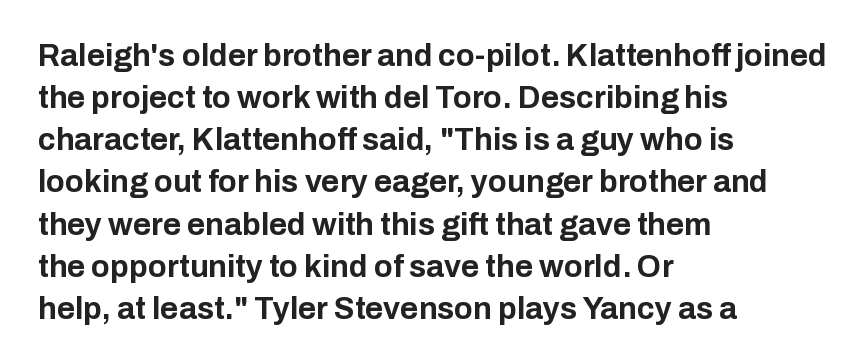
{"serif": "no", "italic": "no", "bold": "yes", "weight": "bold", "width": "normal", "stroke_contrast": "low", "x_height": "medium", "monospaced": "no", "underline": "no", "align": "left", "line_spacing": "normal", "line_spacing_ratio": 1.36, "letter_spacing": "normal", "letter_spacing_em": 0.0, "glyph_px": 31}
